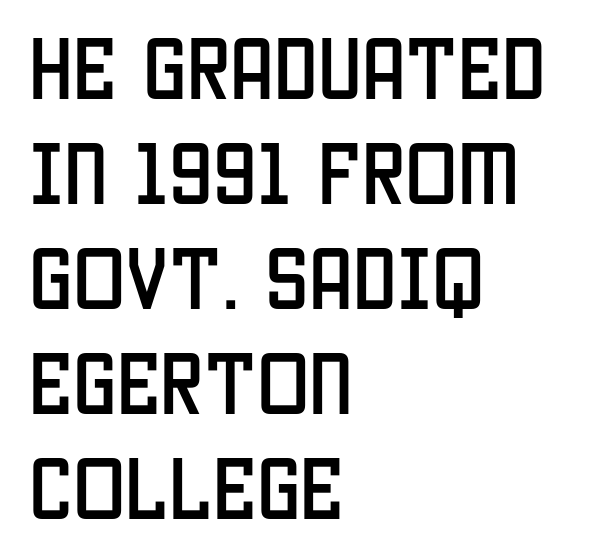
The image shows 70 px condensed sans-serif type, upright; set left-aligned, normal line spacing (1.5x), normal letter spacing, not underlined; low stroke contrast and a large x-height.
